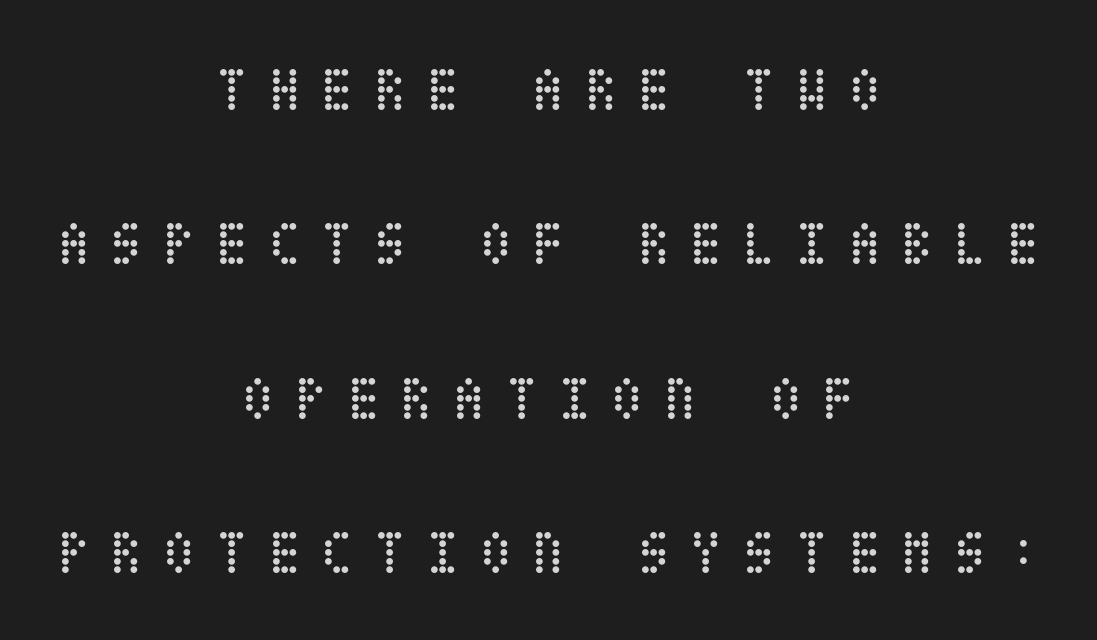
The image shows 63 px regular-weight, condensed type, upright; set centered, loose line spacing (2.45x), unusually wide letter spacing (+0.29 em), not underlined; low stroke contrast and a large x-height.
